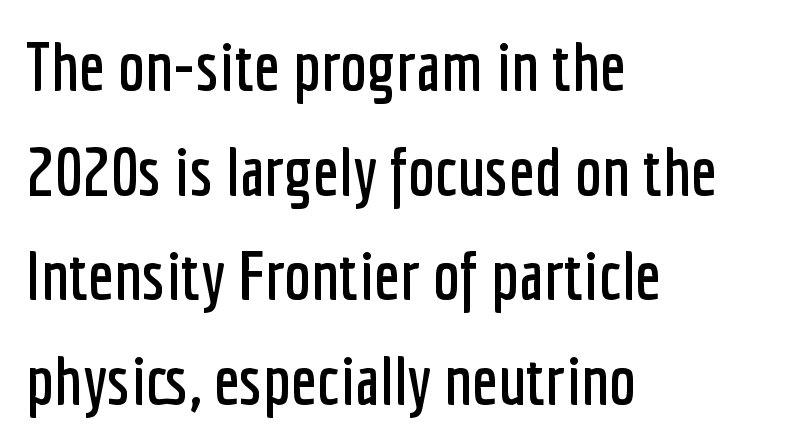
Default kerning and tracking; the words read as compact shapes. The passage shown is not underscored anywhere. Regarding serifs, this sample does without them. Posture: vertical. The typesetter chose a ragged-right arrangement here. Baseline-to-baseline distance is the conventional proportion of letter height.
